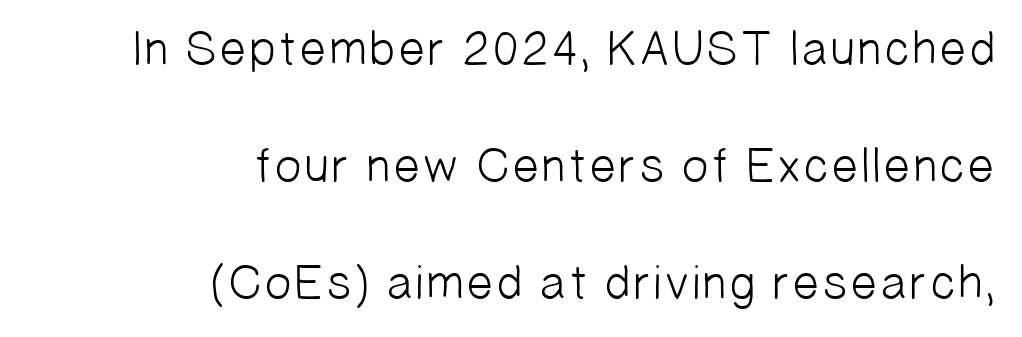
Q: Is the text bold? A: No.
Q: Is the typeface a serif or a sans-serif typeface? A: Sans-serif.
Q: Is the text underlined? A: No.
Q: How is the paragraph aligned? A: Right-aligned.
Q: Is the spacing between letters normal or unusually wide? A: Normal.
Q: Is the spacing between lines tight, normal or loose? A: Loose.
Q: Width (condensed, normal, or wide)? A: Normal.
Q: Stroke contrast? A: Low.
Q: x-height? A: Medium.
Q: Monospaced? A: No.
